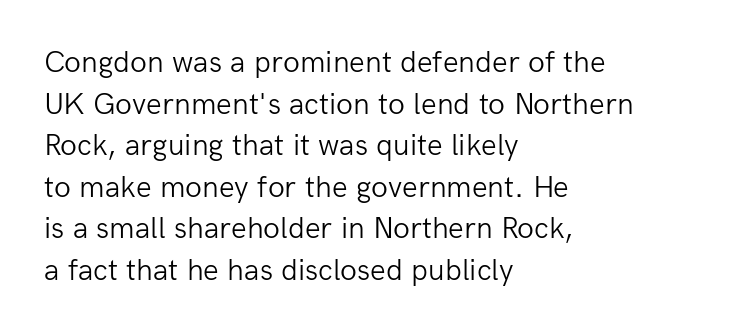
The image shows 31 px light sans-serif type, upright; set left-aligned, normal line spacing (1.34x), normal letter spacing, not underlined; low stroke contrast and a medium x-height.
